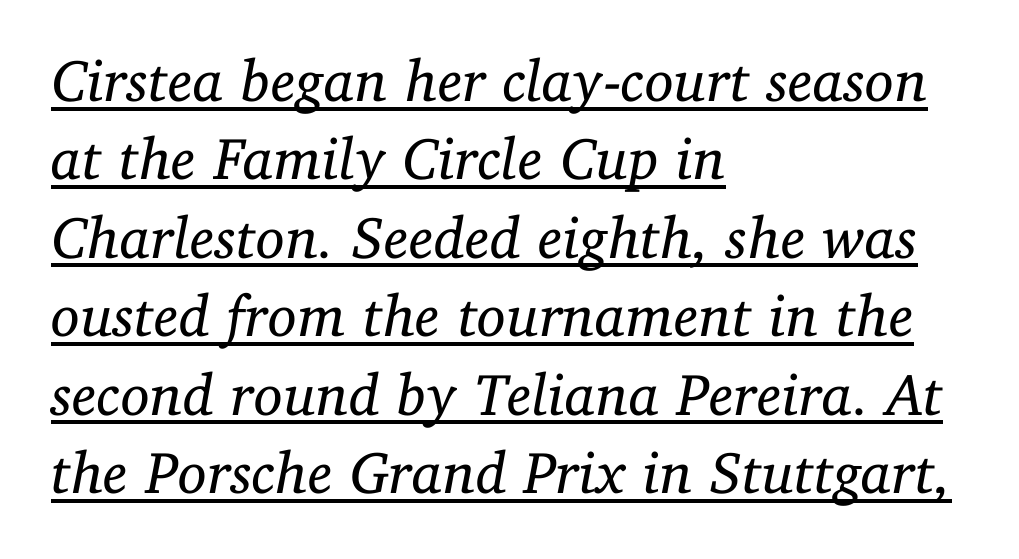
{"serif": "yes", "italic": "yes", "lean": "right", "slant_degrees": 11, "bold": "no", "weight": "regular", "width": "normal", "stroke_contrast": "low", "x_height": "medium", "monospaced": "no", "underline": "yes", "align": "left", "line_spacing": "normal", "line_spacing_ratio": 1.33, "letter_spacing": "normal", "letter_spacing_em": 0.0, "glyph_px": 59}
